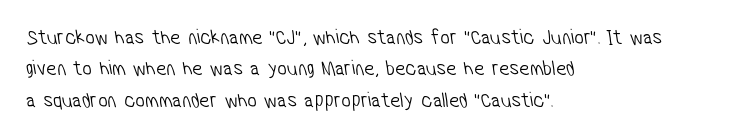
Horizontally, the lines are justified to the leading edge only. The space directly below the letters is spotless. There is no visible air inserted between adjacent glyphs. The face looks like a standard text weight, possibly lighter.
